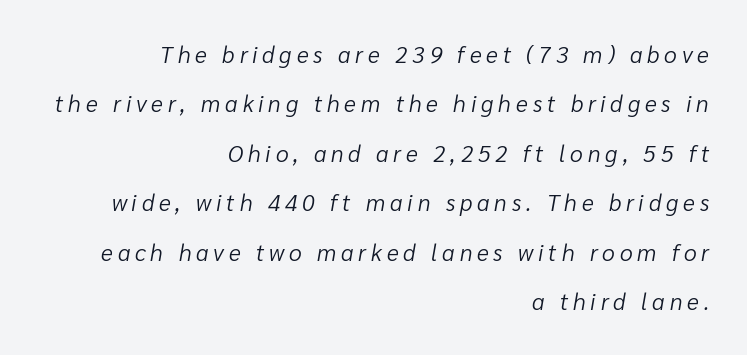
Q: Is the text bold? A: No.
Q: Is the text italic (slanted)? A: Yes, it leans right by about 10 degrees.
Q: Is the text underlined? A: No.
Q: How is the paragraph aligned? A: Right-aligned.
Q: Is the spacing between letters normal or unusually wide? A: Unusually wide.
Q: Is the spacing between lines tight, normal or loose? A: Loose.
